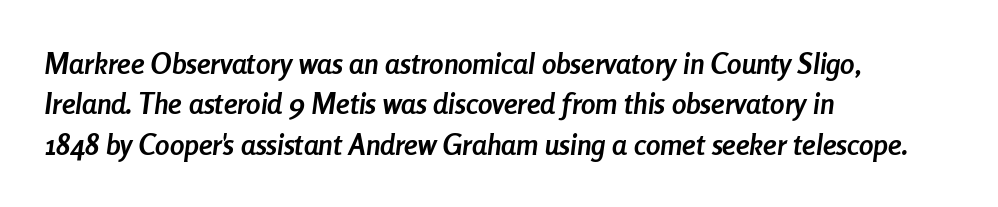
{"italic": "yes", "lean": "right", "slant_degrees": 8, "bold": "yes", "weight": "semibold", "width": "condensed", "stroke_contrast": "low", "x_height": "medium", "monospaced": "no", "underline": "no", "align": "left", "line_spacing": "normal", "line_spacing_ratio": 1.39, "letter_spacing": "normal", "letter_spacing_em": 0.0, "glyph_px": 29}
